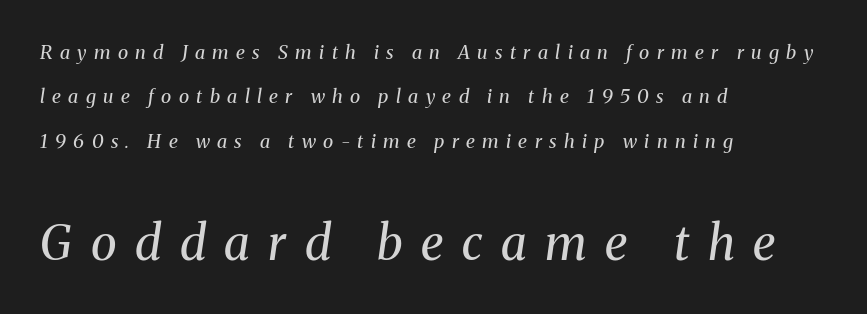
{"serif": "yes", "italic": "yes", "lean": "right", "slant_degrees": 8, "bold": "no", "weight": "regular", "width": "normal", "stroke_contrast": "medium", "x_height": "medium", "monospaced": "no", "underline": "no", "align": "left", "line_spacing": "loose", "line_spacing_ratio": 2.34, "letter_spacing": "wide", "letter_spacing_em": 0.39, "larger_block": "second", "size_ratio": 2.53, "glyph_px": 48}
